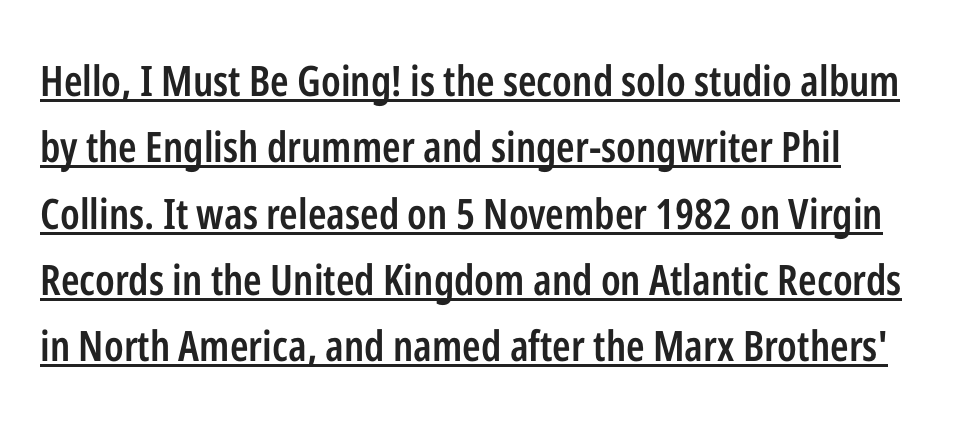
Q: Is the text bold? A: Semi-bold.
Q: Is the text italic (slanted)? A: No, it is upright.
Q: Is the typeface a serif or a sans-serif typeface? A: Sans-serif.
Q: Is the text underlined? A: Yes.
Q: Is the spacing between letters normal or unusually wide? A: Normal.
Q: Is the spacing between lines tight, normal or loose? A: Normal.
Q: Width (condensed, normal, or wide)? A: Condensed.
Q: Stroke contrast? A: Low.
Q: x-height? A: Medium.
Q: Monospaced? A: No.
